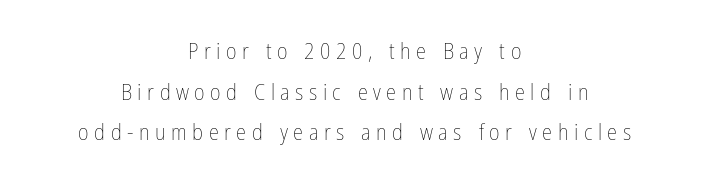
Q: Is the text bold? A: No.
Q: Is the text italic (slanted)? A: No, it is upright.
Q: Is the text underlined? A: No.
Q: How is the paragraph aligned? A: Centered.
Q: Is the spacing between letters normal or unusually wide? A: Unusually wide.
